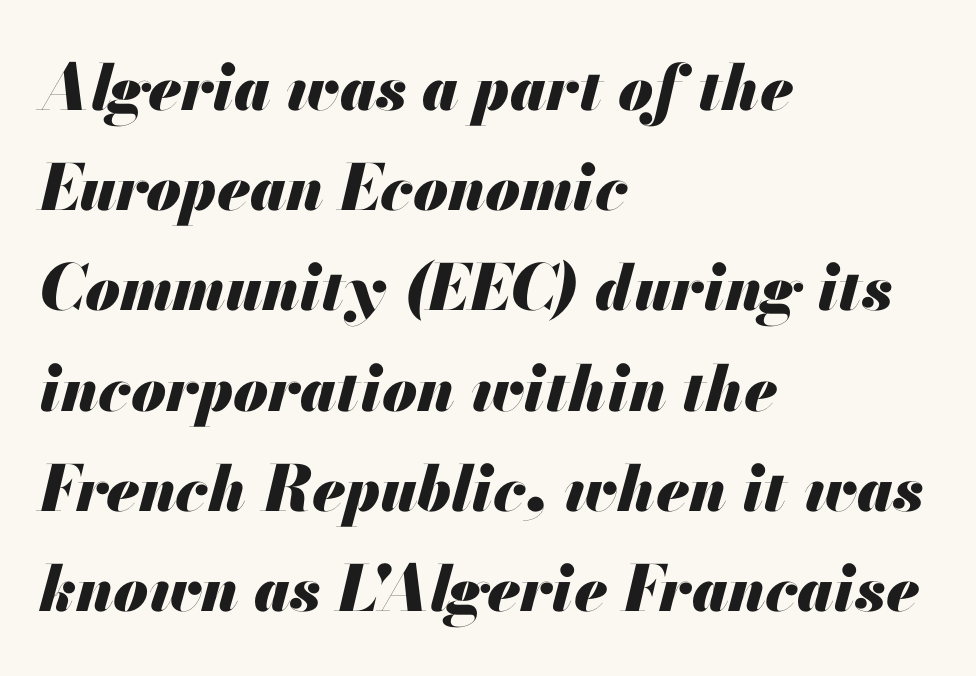
The image shows 63 px heavy type, italic (leaning right); set left-aligned, normal line spacing (1.59x), normal letter spacing, not underlined; medium stroke contrast and a small x-height.
